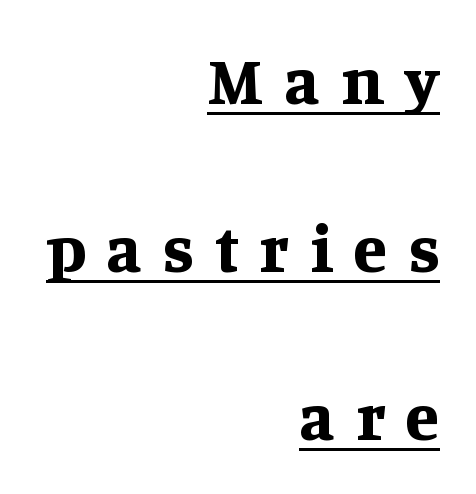
{"serif": "yes", "italic": "no", "bold": "yes", "weight": "bold", "width": "normal", "stroke_contrast": "medium", "x_height": "large", "monospaced": "no", "underline": "yes", "align": "right", "line_spacing": "loose", "line_spacing_ratio": 2.47, "letter_spacing": "wide", "letter_spacing_em": 0.31, "glyph_px": 68}
